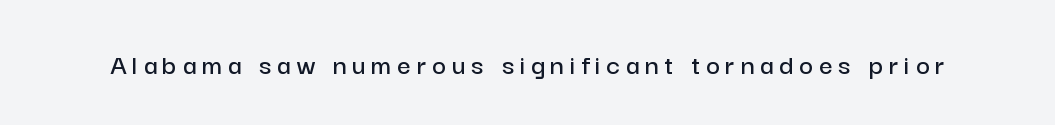
The image shows 30 px sans-serif type, upright; set not underlined; low stroke contrast and a medium x-height.
